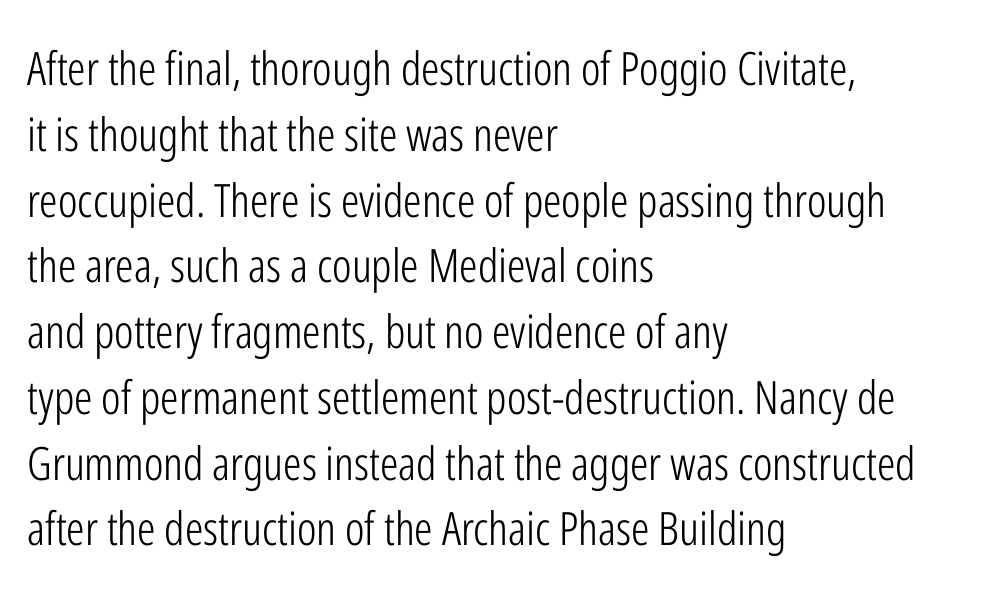
The image shows 46 px light, condensed sans-serif type, upright; set left-aligned, normal line spacing (1.43x), normal letter spacing, not underlined; low stroke contrast and a medium x-height.
